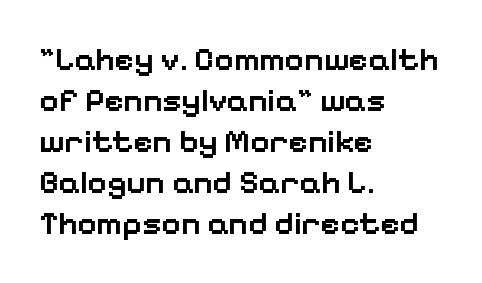
Does the type have serifs? No, each stem ends abruptly. Do the letters lean? They stand straight. The compositor pushed each line to the left boundary. Nothing unusual about the tracking: characters are spaced as the font intends. Spacing verdict: proportional, widths tailored to each character.
